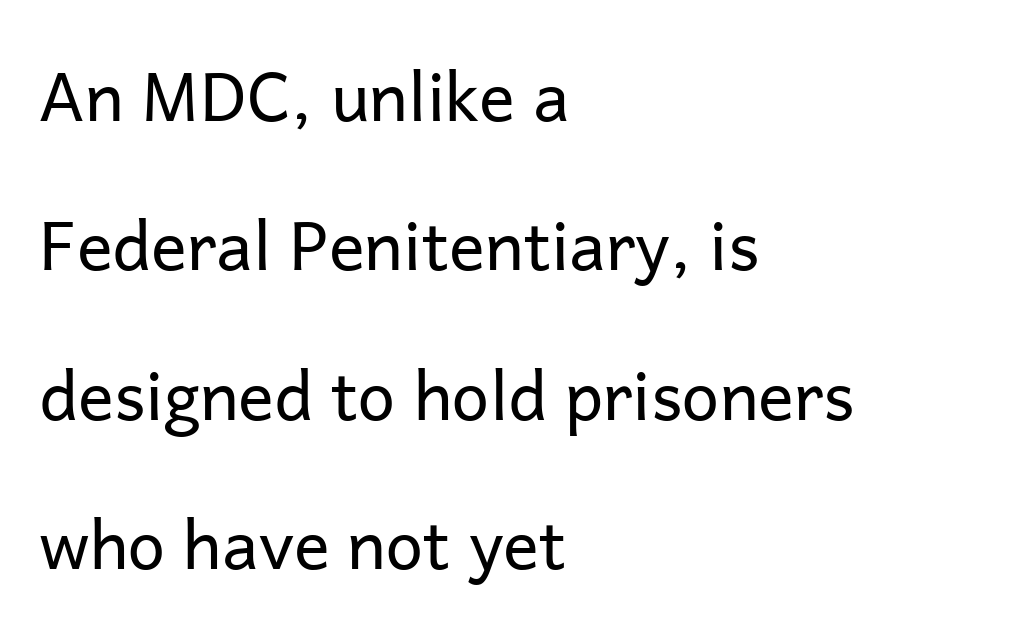
The image shows 67 px regular-weight sans-serif type, upright; set left-aligned, loose line spacing (2.23x), normal letter spacing, not underlined; low stroke contrast and a medium x-height.
